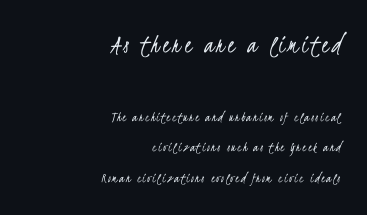
{"bold": "no", "underline": "no", "align": "right", "line_spacing": "loose", "line_spacing_ratio": 2.19, "larger_block": "first", "size_ratio": 1.93, "glyph_px": 27}
